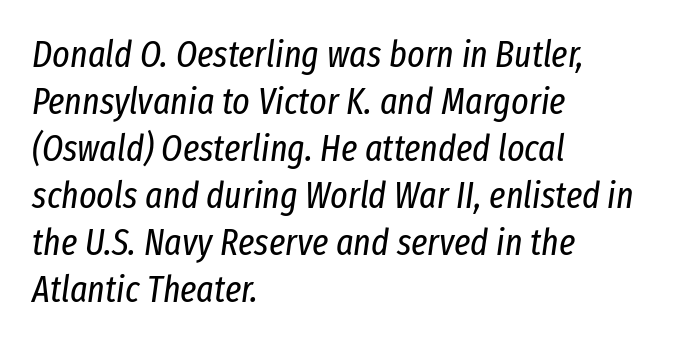
A clean baseline with only descenders dipping below it. The paragraph shown leans on its left margin. Vertical spacing — default. These lines are rendered in a variable-pitch font. Each word holds together tightly as a unit, with standard inter-letter gaps. Weight: not bold — regular or lighter.
